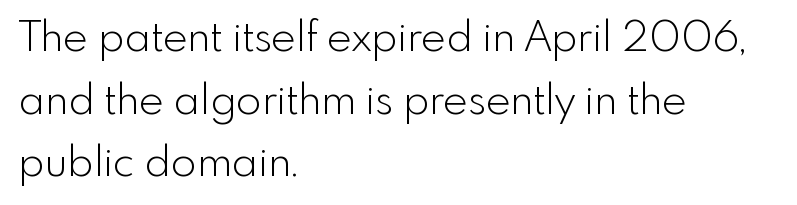
The passage shown is typed in a proportional face where columns would drift. The weight tops out at a normal text grade. The string is rendered with underlining switched off. I'd call this a sans setting — the letters go barefoot.
